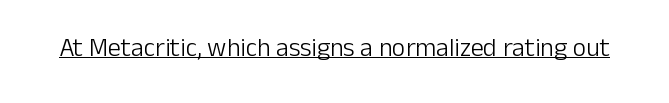
Q: Is the text bold? A: No.
Q: Is the text italic (slanted)? A: No, it is upright.
Q: Is the text underlined? A: Yes.
Q: Is the spacing between letters normal or unusually wide? A: Normal.
